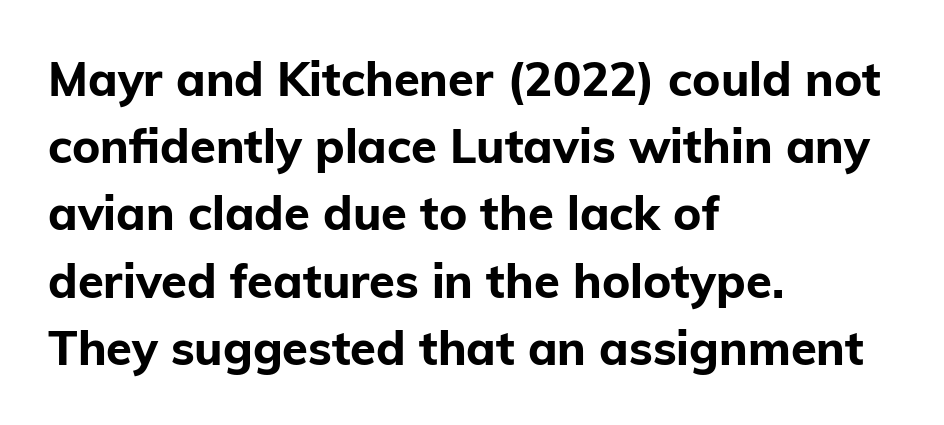
The image shows 47 px bold sans-serif type, upright; set left-aligned, normal line spacing (1.43x), normal letter spacing, not underlined; low stroke contrast and a medium x-height.
